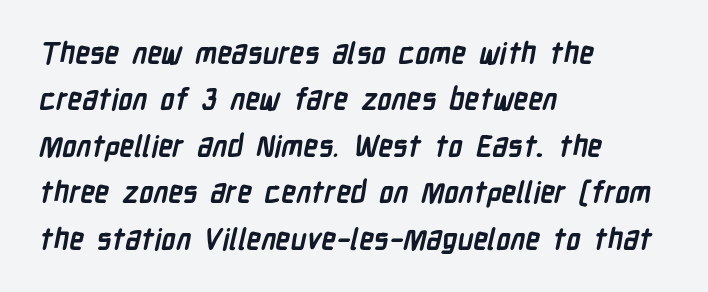
Is the block centered? No — it sits flush against the left margin. The lines sit at an ordinary, default distance from one another. Has an underline been added? It has not. Here the glyphs are tracked normally, forming tight word shapes. Varying glyph widths throughout — classic text-font behaviour.
